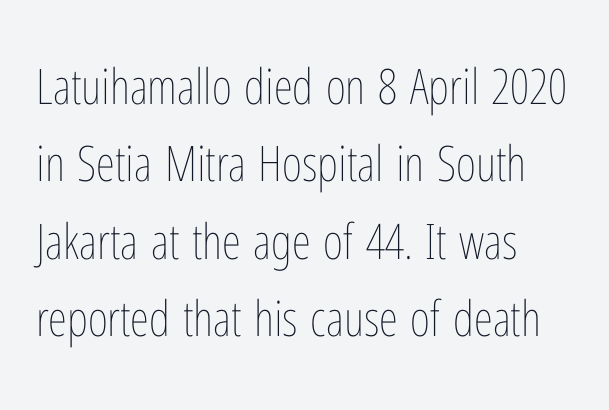
{"italic": "no", "bold": "no", "weight": "thin", "width": "condensed", "stroke_contrast": "low", "x_height": "medium", "monospaced": "no", "underline": "no", "align": "left", "line_spacing": "normal", "line_spacing_ratio": 1.58, "letter_spacing": "normal", "letter_spacing_em": 0.0, "glyph_px": 49}
